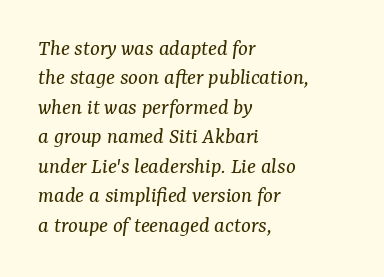
{"italic": "yes", "lean": "right", "slant_degrees": 7, "bold": "no", "underline": "no", "align": "left", "line_spacing": "normal", "line_spacing_ratio": 1.28, "letter_spacing": "normal", "letter_spacing_em": 0.0, "glyph_px": 23}
